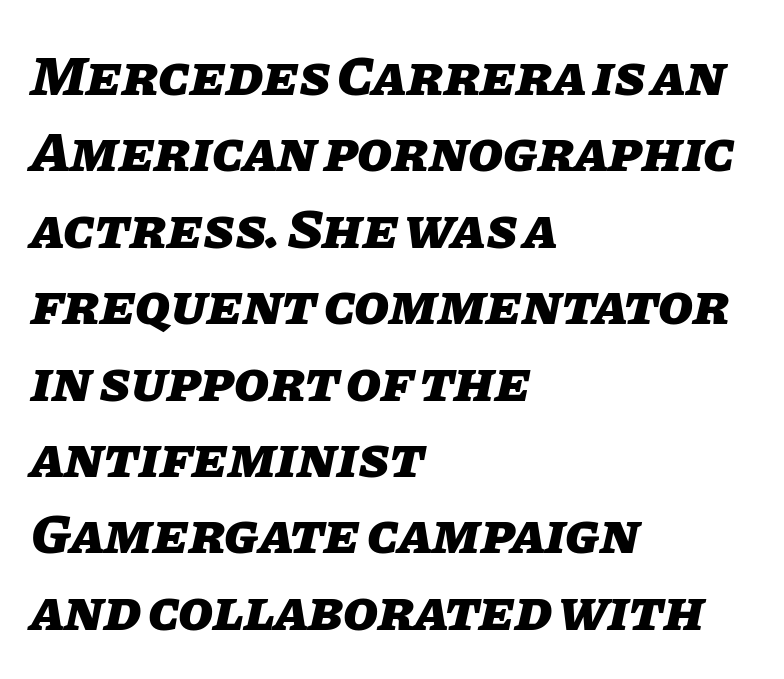
Q: Is the text bold? A: Yes.
Q: Is the text italic (slanted)? A: Yes, it leans right by about 11 degrees.
Q: Is the text underlined? A: No.
Q: How is the paragraph aligned? A: Left-aligned.
Q: Is the spacing between letters normal or unusually wide? A: Normal.
Q: Is the spacing between lines tight, normal or loose? A: Normal.
Q: Width (condensed, normal, or wide)? A: Normal.
Q: Stroke contrast? A: Low.
Q: x-height? A: Large.
Q: Monospaced? A: No.
